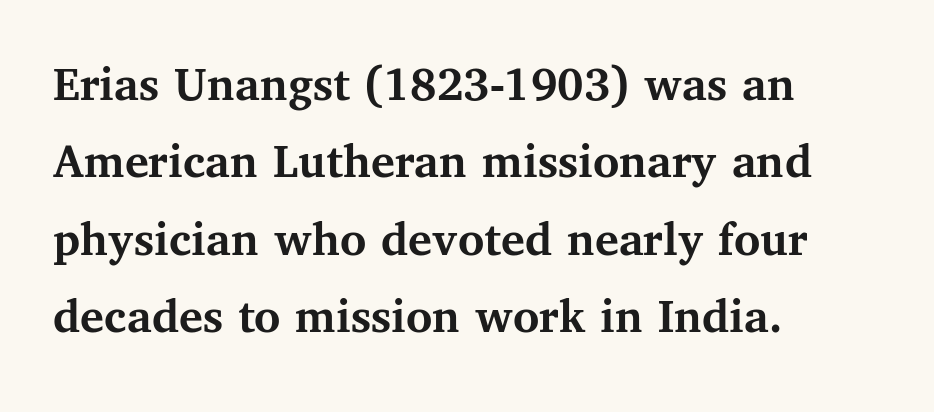
{"serif": "yes", "italic": "no", "bold": "yes", "weight": "semibold", "width": "normal", "stroke_contrast": "medium", "x_height": "medium", "monospaced": "no", "underline": "no", "align": "left", "line_spacing": "normal", "line_spacing_ratio": 1.55, "letter_spacing": "normal", "letter_spacing_em": 0.0, "glyph_px": 50}
